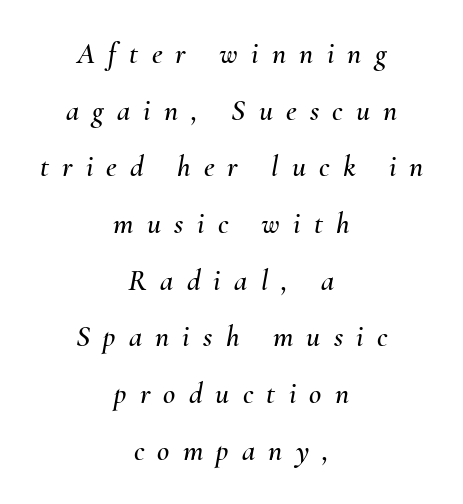
The letters are slanted; this is an italic face. The rendering uses natural spacing where letterforms have individual widths. Nobody drew a line under any word here. Look at the tracking — it's clearly loosened, letters drifting apart.
